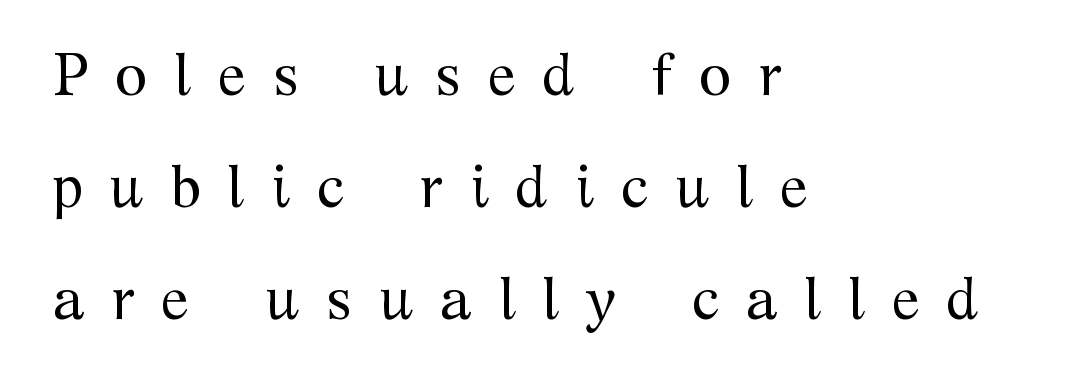
Q: Is the text bold? A: No.
Q: Is the text italic (slanted)? A: No, it is upright.
Q: Is the typeface a serif or a sans-serif typeface? A: Serif.
Q: Is the text underlined? A: No.
Q: How is the paragraph aligned? A: Left-aligned.
Q: Is the spacing between letters normal or unusually wide? A: Unusually wide.
Q: Is the spacing between lines tight, normal or loose? A: Loose.
Q: Width (condensed, normal, or wide)? A: Normal.
Q: Stroke contrast? A: Medium.
Q: x-height? A: Medium.
Q: Monospaced? A: No.
